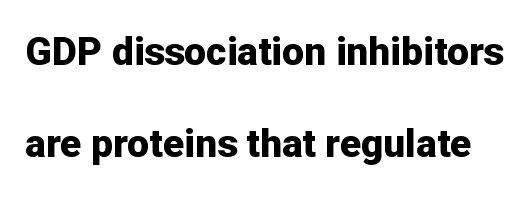
Q: Is the text bold? A: Yes.
Q: Is the text italic (slanted)? A: No, it is upright.
Q: Is the typeface a serif or a sans-serif typeface? A: Sans-serif.
Q: Is the text underlined? A: No.
Q: Is the spacing between letters normal or unusually wide? A: Normal.
Q: Is the spacing between lines tight, normal or loose? A: Loose.
Q: Width (condensed, normal, or wide)? A: Normal.
Q: Stroke contrast? A: Low.
Q: x-height? A: Medium.
Q: Monospaced? A: No.
